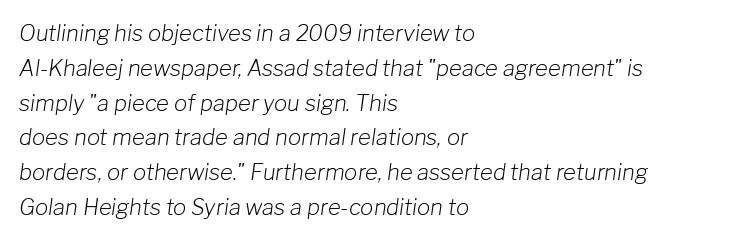
Q: Is the text bold? A: No.
Q: Is the text italic (slanted)? A: Yes, it leans right by about 8 degrees.
Q: Is the text underlined? A: No.
Q: How is the paragraph aligned? A: Left-aligned.
Q: Is the spacing between letters normal or unusually wide? A: Normal.
Q: Is the spacing between lines tight, normal or loose? A: Normal.
